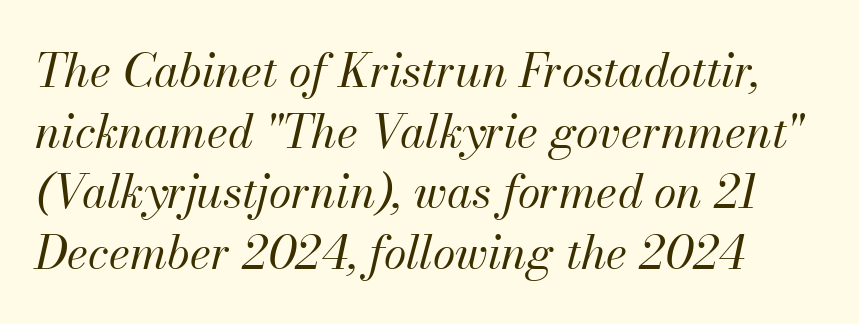
The image shows 46 px regular-weight type, italic (leaning right); set normal line spacing (1.32x), normal letter spacing, not underlined; medium stroke contrast and a small x-height.
